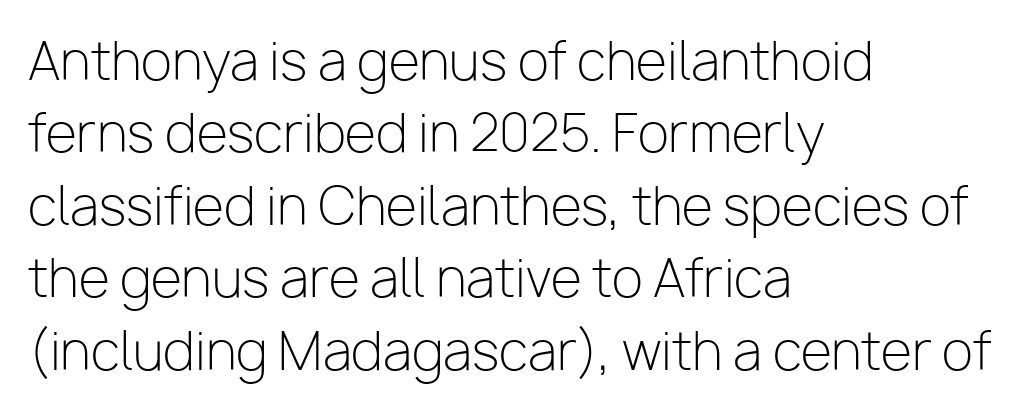
Does the leading feel generous? No, just average. The characters display no serif detailing; their extremities are plain. Do the letters lean? They stand straight. Type without underlining. Inter-character spacing is left at the font's built-in metrics.
